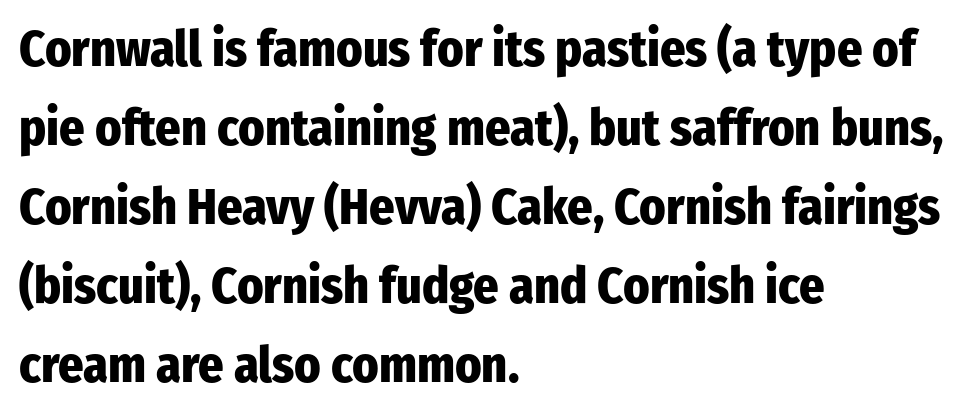
Alignment: flush left. Normally led — the rows are evenly, conventionally spaced. Clear beneath every line of the passage. Weight check: bold — yes, fully.
